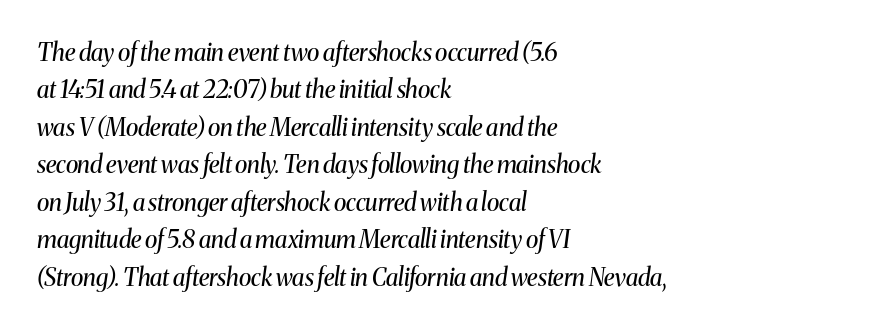
{"italic": "yes", "lean": "right", "slant_degrees": 8, "bold": "no", "underline": "no", "align": "left", "line_spacing": "normal", "line_spacing_ratio": 1.56, "letter_spacing": "normal", "letter_spacing_em": 0.0, "glyph_px": 24}
